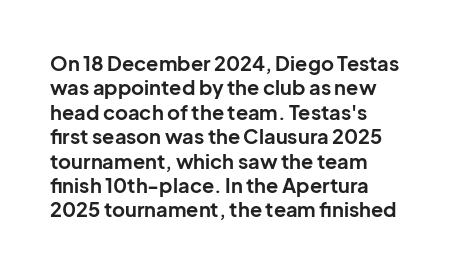
In terms of weight, the rendering is a true, heavy bold. In CSS terms this would be text-align: left. This rendering leaves character spacing at its baseline value. Honestly, there is no underline to notice here at all. The typography opts for an upright posture over an oblique one.
